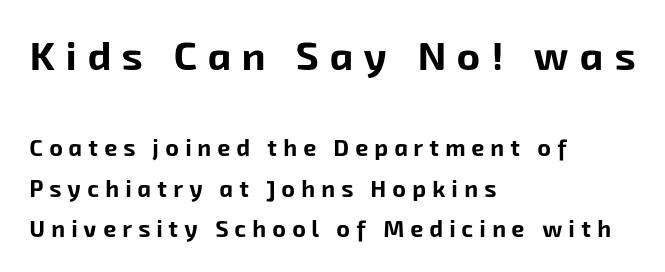
{"serif": "no", "bold": "yes", "weight": "bold", "width": "normal", "stroke_contrast": "low", "x_height": "medium", "monospaced": "no", "underline": "no", "align": "left", "line_spacing_ratio": 1.77, "letter_spacing": "wide", "letter_spacing_em": 0.27, "larger_block": "first", "size_ratio": 1.74, "glyph_px": 40}
